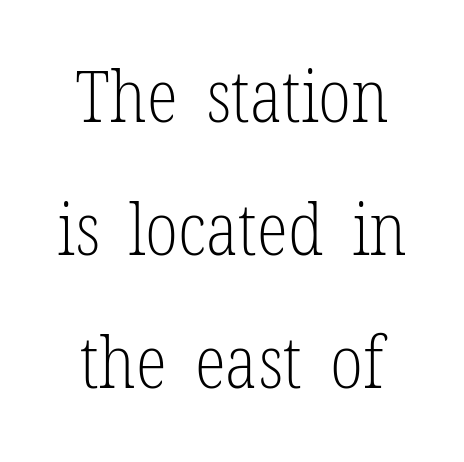
The letters carry serifs — small finishing strokes at the ends of their stems. A bare baseline throughout the passage. Here the designer chose a conventional face with non-uniform glyph widths. Stems and bowls with no extra thickness — not bold. Tracking value appears to be zero — textbook default spacing. Does the lettering tilt? It doesn't — this is upright.
